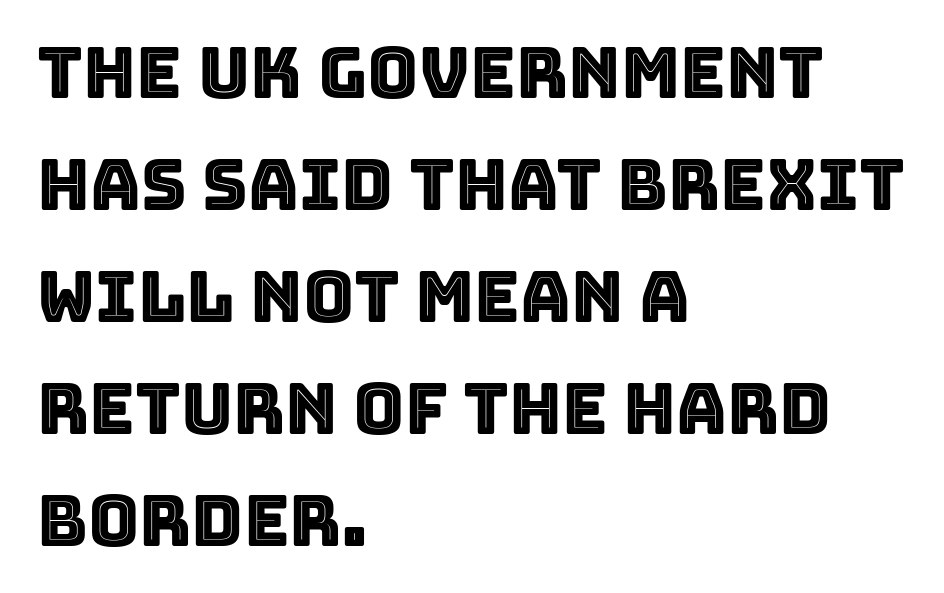
Q: Is the text italic (slanted)? A: No, it is upright.
Q: Is the text underlined? A: No.
Q: How is the paragraph aligned? A: Left-aligned.
Q: Is the spacing between letters normal or unusually wide? A: Normal.
Q: Is the spacing between lines tight, normal or loose? A: Normal.
Q: Width (condensed, normal, or wide)? A: Normal.
Q: x-height? A: Large.
Q: Monospaced? A: No.
